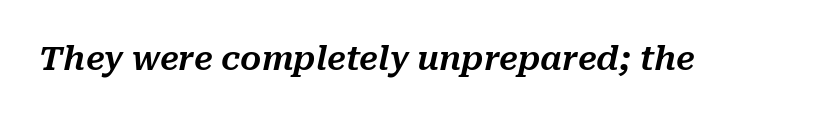
The image shows 33 px text type, italic (leaning right); set normal letter spacing, not underlined; medium stroke contrast and a medium x-height.
